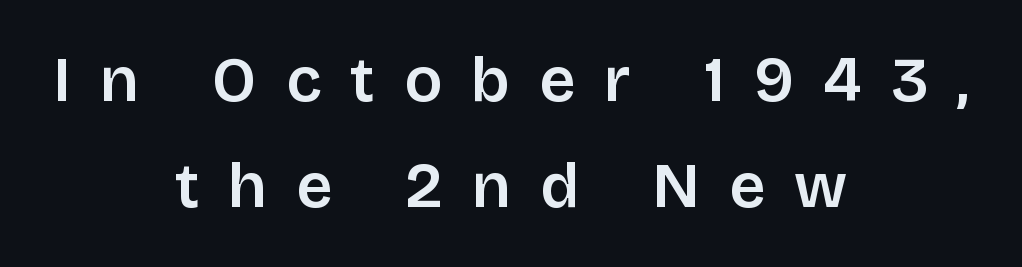
{"serif": "no", "italic": "no", "bold": "semi", "weight": "semibold", "width": "normal", "stroke_contrast": "low", "x_height": "large", "monospaced": "no", "underline": "no", "align": "center", "line_spacing": "normal", "line_spacing_ratio": 1.68, "letter_spacing": "wide", "letter_spacing_em": 0.46, "glyph_px": 63}
